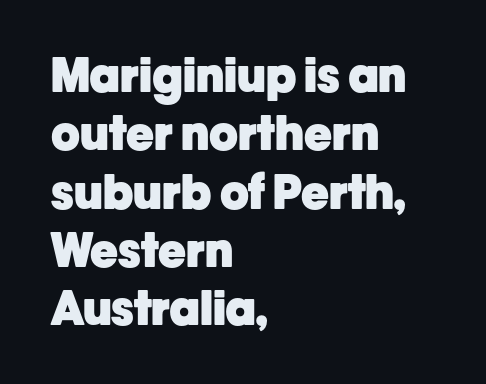
{"serif": "no", "italic": "no", "bold": "yes", "weight": "heavy", "width": "normal", "stroke_contrast": "low", "x_height": "medium", "monospaced": "no", "underline": "no", "align": "left", "line_spacing_ratio": 1.24, "letter_spacing": "normal", "letter_spacing_em": 0.0, "glyph_px": 47}
